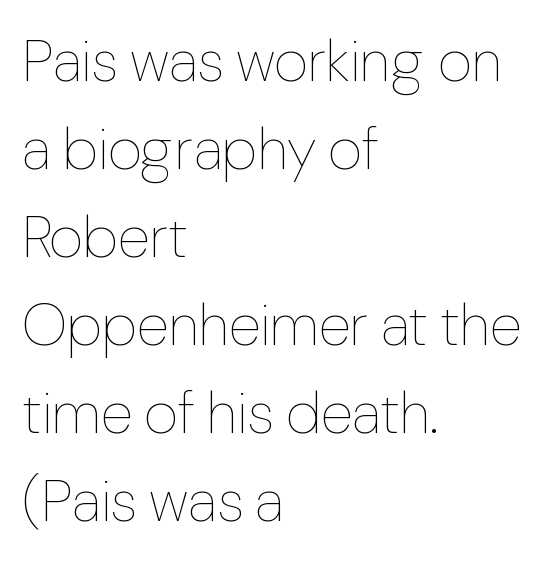
{"italic": "no", "bold": "no", "weight": "thin", "width": "normal", "stroke_contrast": "low", "x_height": "medium", "monospaced": "no", "underline": "no", "align": "left", "line_spacing": "normal", "line_spacing_ratio": 1.49, "letter_spacing": "normal", "letter_spacing_em": 0.0, "glyph_px": 59}
